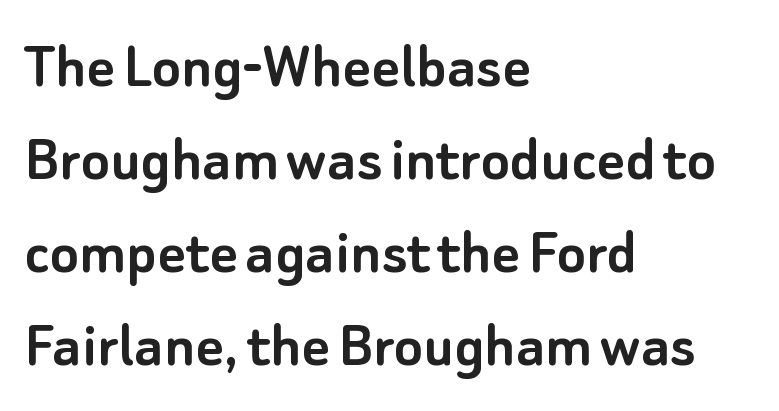
Q: Is the text italic (slanted)? A: No, it is upright.
Q: Is the typeface a serif or a sans-serif typeface? A: Sans-serif.
Q: Is the text underlined? A: No.
Q: How is the paragraph aligned? A: Left-aligned.
Q: Is the spacing between letters normal or unusually wide? A: Normal.
Q: Is the spacing between lines tight, normal or loose? A: Normal.
Q: Width (condensed, normal, or wide)? A: Normal.
Q: Stroke contrast? A: Low.
Q: x-height? A: Small.
Q: Monospaced? A: No.
